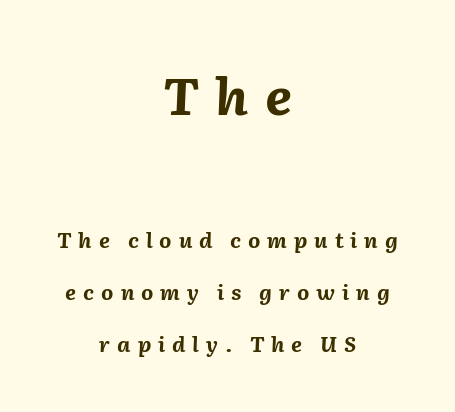
The image shows 52 px bold type, italic (leaning right); set centered, loose line spacing (2.47x), unusually wide letter spacing (+0.33 em), not underlined; the first (top) block is 2.48x larger; medium stroke contrast and a medium x-height.
